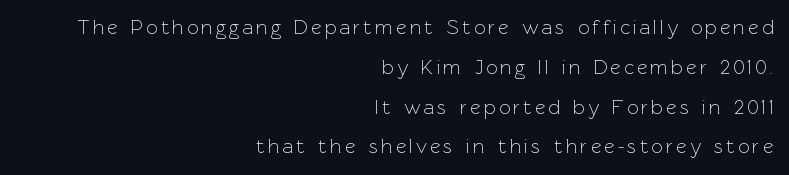
Q: Is the text bold? A: No.
Q: Is the text italic (slanted)? A: No, it is upright.
Q: Is the text underlined? A: No.
Q: How is the paragraph aligned? A: Right-aligned.
Q: Is the spacing between lines tight, normal or loose? A: Loose.
